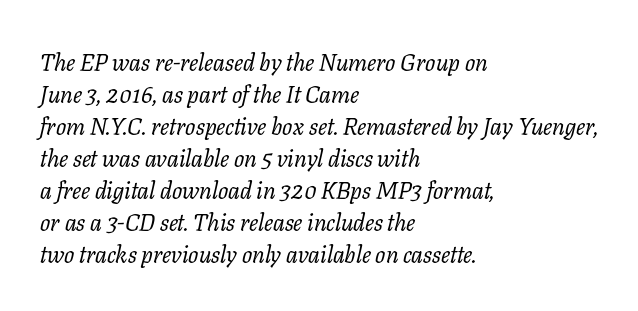
{"italic": "yes", "lean": "right", "slant_degrees": 11, "bold": "no", "underline": "no", "align": "left", "line_spacing": "normal", "line_spacing_ratio": 1.33, "letter_spacing": "normal", "letter_spacing_em": 0.0, "glyph_px": 24}
